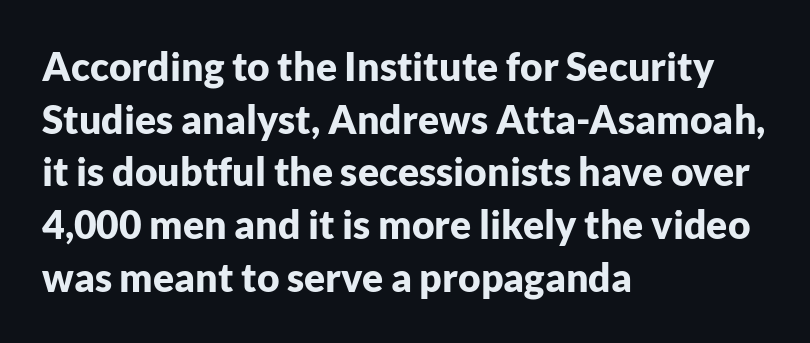
Unmarked baselines from the first word to the last. Notice how descenders clear the ascenders below comfortably — that's standard leading. A classic flush-left, rag-right setting is used for this passage. Nobody touched the tracking dial on this one. Look at the bottom of the vertical strokes: they stop flat, with no serifs. A roman cut, with each character standing at attention.
